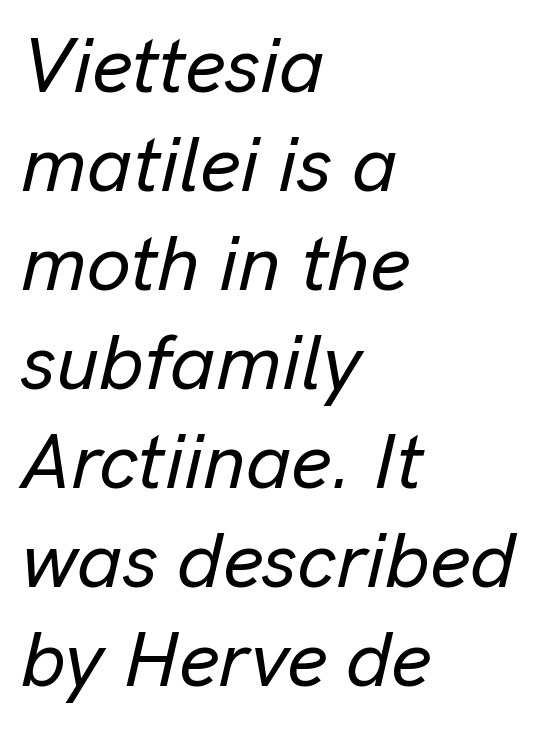
Default kerning and tracking; the words read as compact shapes. Honestly, the row spacing looks completely unremarkable. Yep, that's italic — everything's leaning. The paragraph has a hard left edge and a soft right edge. Character widths vary here, with narrow letters taking less room than wide ones.
